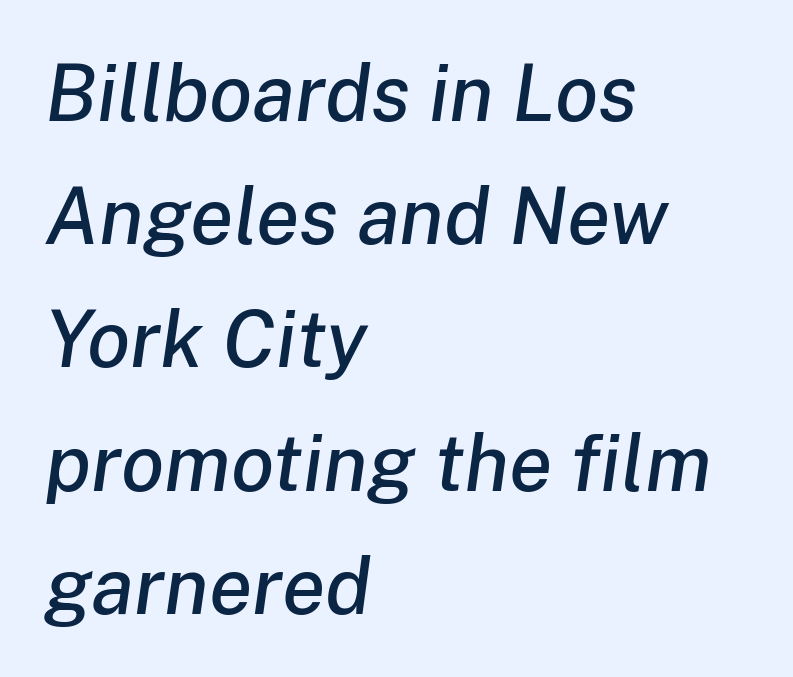
The image shows 79 px text type, italic (leaning right); set left-aligned, normal line spacing (1.56x), normal letter spacing, not underlined; low stroke contrast and a medium x-height.
